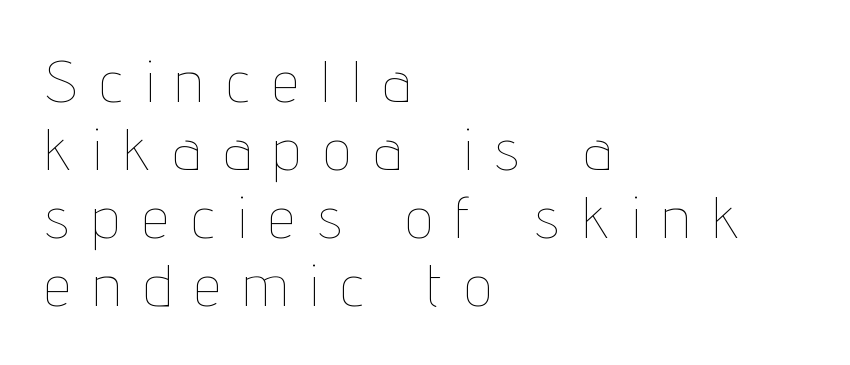
Q: Is the text bold? A: No.
Q: Is the text italic (slanted)? A: No, it is upright.
Q: Is the text underlined? A: No.
Q: How is the paragraph aligned? A: Left-aligned.
Q: Is the spacing between letters normal or unusually wide? A: Unusually wide.
Q: Is the spacing between lines tight, normal or loose? A: Tight.
Q: Width (condensed, normal, or wide)? A: Condensed.
Q: Stroke contrast? A: Low.
Q: x-height? A: Medium.
Q: Monospaced? A: No.
